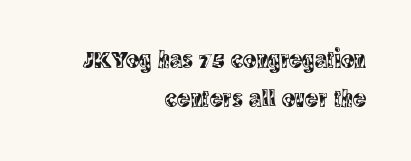
Layout note: lines flush right. What's the leading like? Ordinary, nothing unusual. This rendering features lettering with no underline. A typesetter would mark this as roman, not italic.
